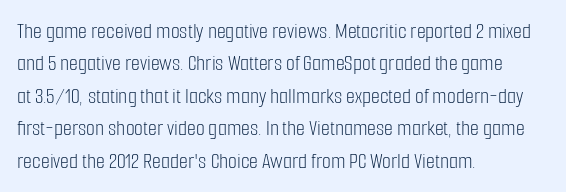
The image shows 23 px text type, upright; set left-aligned, normal line spacing (1.41x), normal letter spacing, not underlined.
